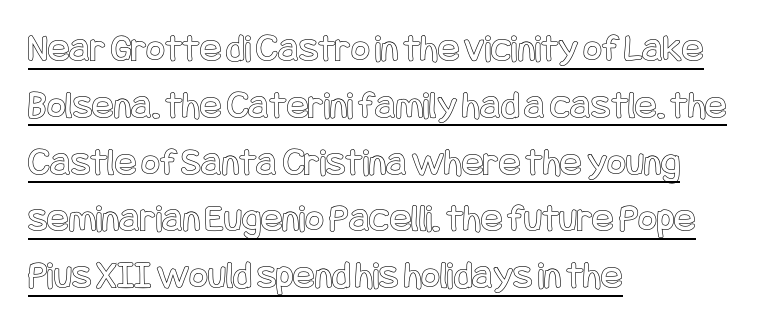
Characters follow at the spacing the type designer built in. Vertical spacing — default. These lines were composed using upright roman letters. The specimen includes a rule beneath the text block's lines. Teacher's note: observe the even left margin — that is flush-left alignment.
